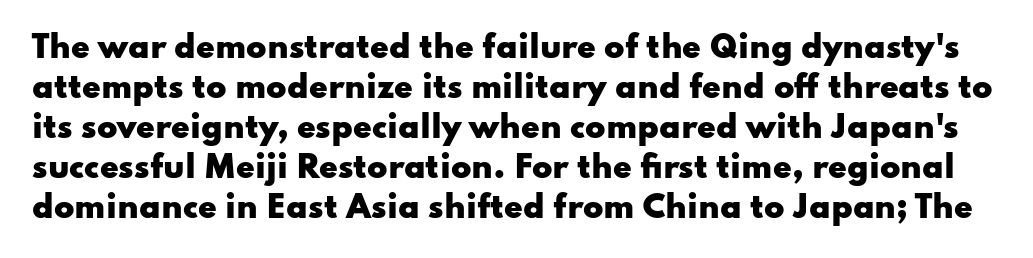
The image shows 30 px heavy, wide sans-serif type, upright; set normal line spacing (1.33x), normal letter spacing, not underlined; low stroke contrast and a small x-height.
